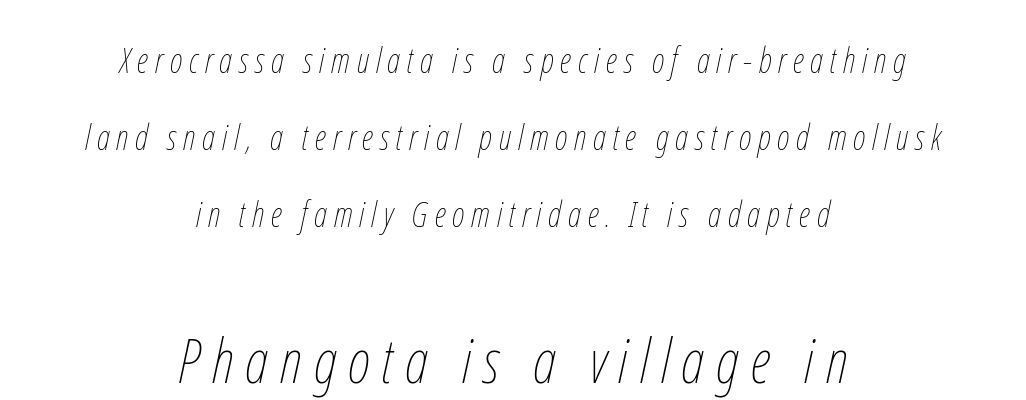
The image shows 62 px thin, condensed type, italic (leaning right); set centered, loose line spacing (2.2x), not underlined; the second (bottom) block is 1.77x larger; low stroke contrast and a medium x-height.
